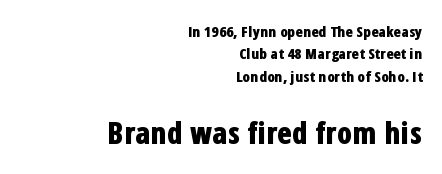
{"serif": "no", "italic": "no", "bold": "yes", "weight": "bold", "width": "condensed", "stroke_contrast": "low", "x_height": "medium", "monospaced": "no", "underline": "no", "align": "right", "line_spacing": "normal", "line_spacing_ratio": 1.5, "letter_spacing": "normal", "letter_spacing_em": 0.0, "larger_block": "second", "size_ratio": 2.0, "glyph_px": 30}
